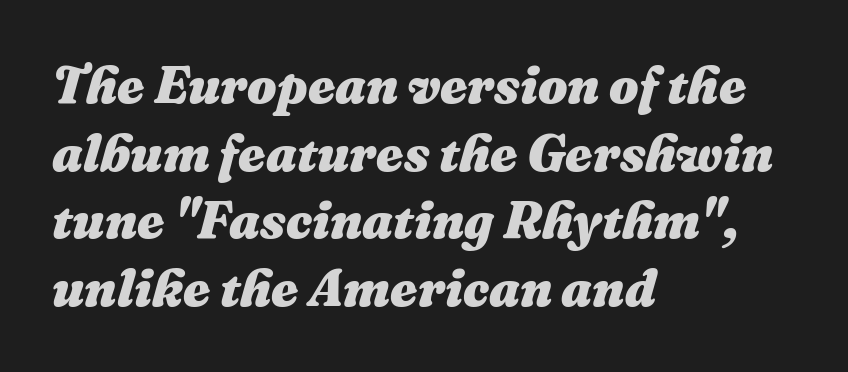
{"italic": "yes", "lean": "right", "slant_degrees": 16, "bold": "yes", "weight": "heavy", "width": "normal", "stroke_contrast": "medium", "x_height": "medium", "monospaced": "no", "underline": "no", "align": "left", "line_spacing": "normal", "line_spacing_ratio": 1.3, "letter_spacing": "normal", "letter_spacing_em": 0.0, "glyph_px": 52}
